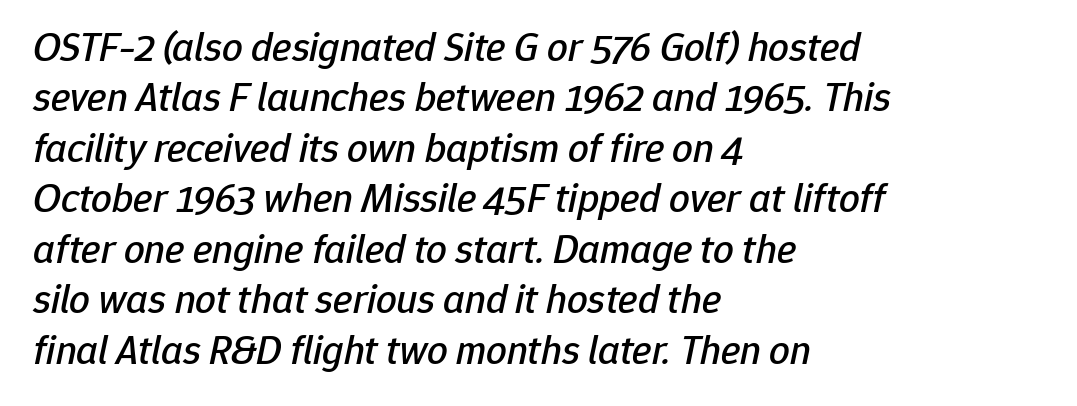
The image shows 41 px text type, italic (leaning right); set left-aligned, line spacing 1.23x, normal letter spacing, not underlined; low stroke contrast and a medium x-height.
